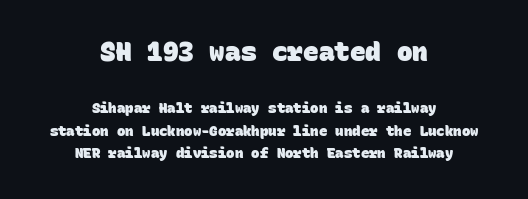
Has an underline been added? It has not. Horizontally, the lines are justified to the midpoint only. Does the bottom block carry the larger type? No, the top block does. The letterforms sit shoulder to shoulder at normal distance.
